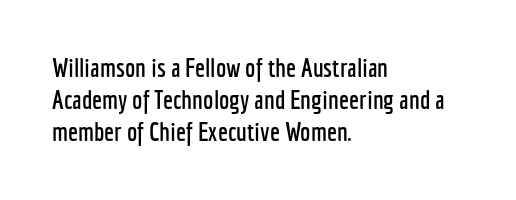
The image shows 26 px text type, upright; set left-aligned, line spacing 1.24x, normal letter spacing, not underlined.
